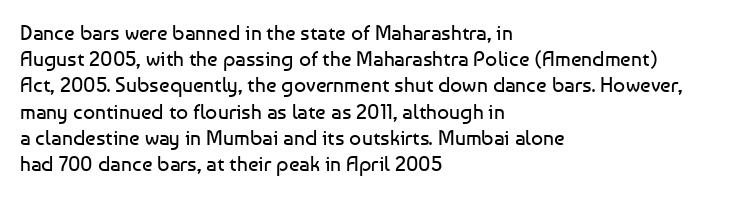
The image shows 21 px text type, upright; set left-aligned, normal line spacing (1.25x), normal letter spacing, not underlined.
